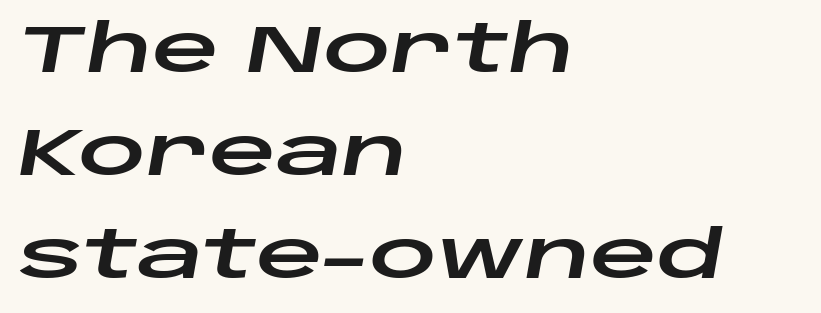
Q: Is the text italic (slanted)? A: Yes, it leans right by about 10 degrees.
Q: Is the text underlined? A: No.
Q: How is the paragraph aligned? A: Left-aligned.
Q: Is the spacing between letters normal or unusually wide? A: Normal.
Q: Is the spacing between lines tight, normal or loose? A: Normal.
Q: Width (condensed, normal, or wide)? A: Wide.
Q: Stroke contrast? A: Low.
Q: x-height? A: Large.
Q: Monospaced? A: No.
